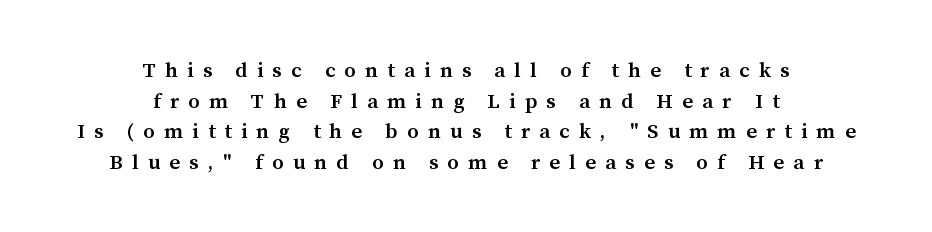
The glyphs are unaccompanied by any horizontal stroke below them. Reading down the column, the eye jumps a familiar distance to each next line. Vertical strokes here are truly vertical. The sample has been set in demibold, a notch under bold. Which margin do the lines hug? Neither — every line sits in the middle.
